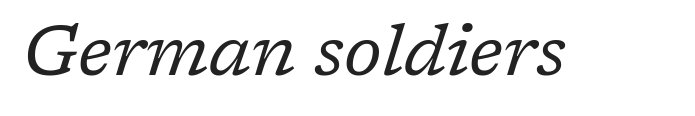
{"serif": "yes", "italic": "yes", "lean": "right", "slant_degrees": 17, "bold": "no", "weight": "regular", "width": "normal", "stroke_contrast": "low", "x_height": "medium", "monospaced": "no", "underline": "no", "letter_spacing": "normal", "letter_spacing_em": 0.0, "glyph_px": 71}
